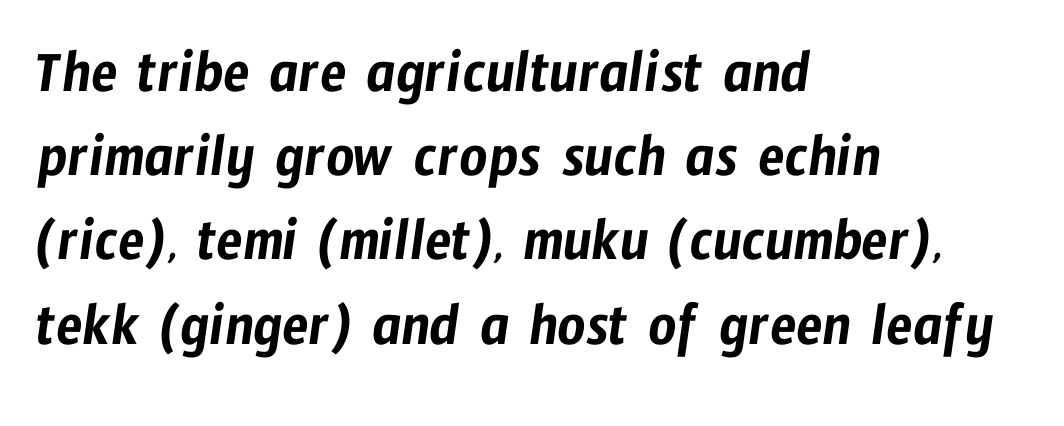
The image shows 61 px condensed sans-serif type; set left-aligned, normal line spacing (1.38x), normal letter spacing, not underlined; low stroke contrast and a medium x-height.
